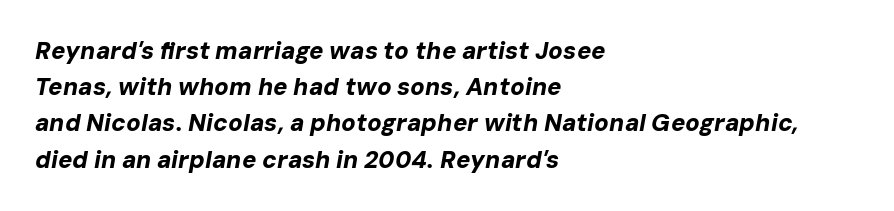
The glyphs look as if they've been sheared to an angle. The typesetter chose a ragged-right arrangement here. On the weight axis this lands at bold, roughly 700. Does extra space separate the letters? No, they use regular spacing. The strip under each line holds only bare page. In terms of leading, this rendering sits right in the middle.
